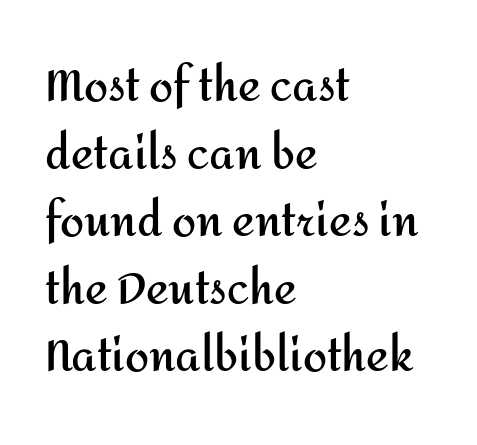
The leading is moderate, giving the passage an even texture. Each row of text sits above clean, open space. The glyphs have the mass of a bold cut. The rendering uses natural spacing where letterforms have individual widths. Vertical strokes here are truly vertical.
